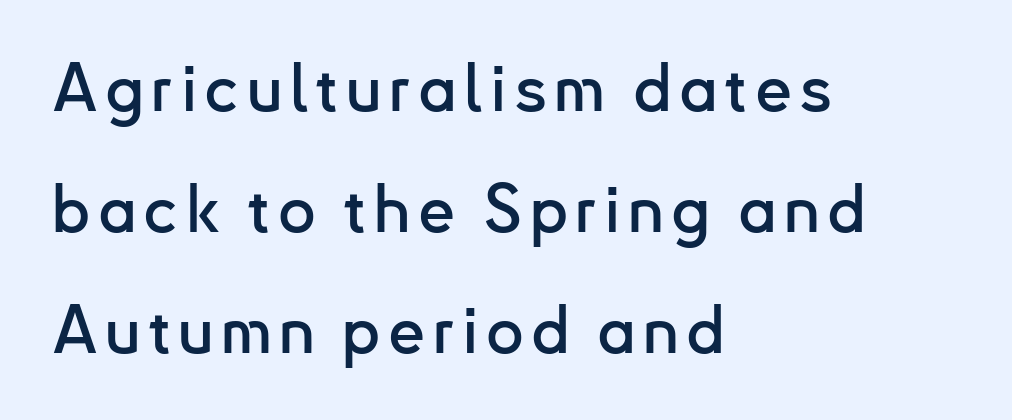
Q: Is the text italic (slanted)? A: No, it is upright.
Q: Is the typeface a serif or a sans-serif typeface? A: Sans-serif.
Q: Is the text underlined? A: No.
Q: How is the paragraph aligned? A: Left-aligned.
Q: Width (condensed, normal, or wide)? A: Normal.
Q: Stroke contrast? A: Low.
Q: x-height? A: Small.
Q: Monospaced? A: No.
